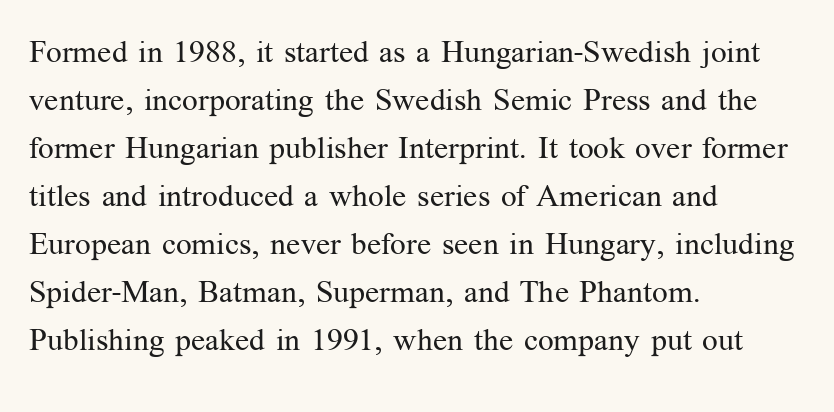
The image shows 31 px regular-weight serif type, upright; set left-aligned, normal line spacing (1.55x), normal letter spacing, not underlined; medium stroke contrast and a medium x-height.
